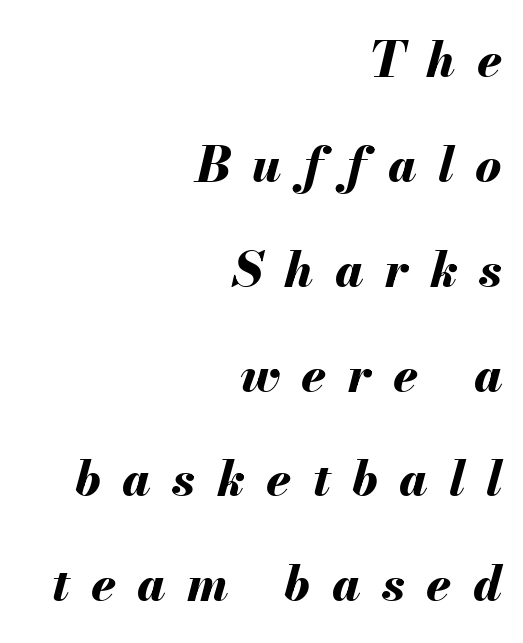
Q: Is the text bold? A: Yes.
Q: Is the text italic (slanted)? A: Yes, it leans right by about 13 degrees.
Q: Is the text underlined? A: No.
Q: How is the paragraph aligned? A: Right-aligned.
Q: Is the spacing between letters normal or unusually wide? A: Unusually wide.
Q: Is the spacing between lines tight, normal or loose? A: Loose.
Q: Width (condensed, normal, or wide)? A: Normal.
Q: Stroke contrast? A: Medium.
Q: x-height? A: Small.
Q: Monospaced? A: No.
